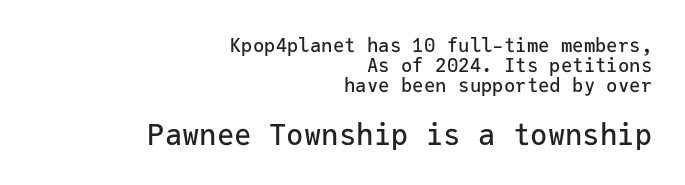
Q: Is the text italic (slanted)? A: No, it is upright.
Q: Is the typeface a serif or a sans-serif typeface? A: Sans-serif.
Q: Is the text underlined? A: No.
Q: How is the paragraph aligned? A: Right-aligned.
Q: Is the spacing between letters normal or unusually wide? A: Normal.
Q: Is the spacing between lines tight, normal or loose? A: Tight.
Q: Which block of text is set in a larger size, the first (top) or the second (bottom)? A: The second (bottom) one.
Q: Width (condensed, normal, or wide)? A: Normal.
Q: Stroke contrast? A: Low.
Q: x-height? A: Medium.
Q: Monospaced? A: Yes.
